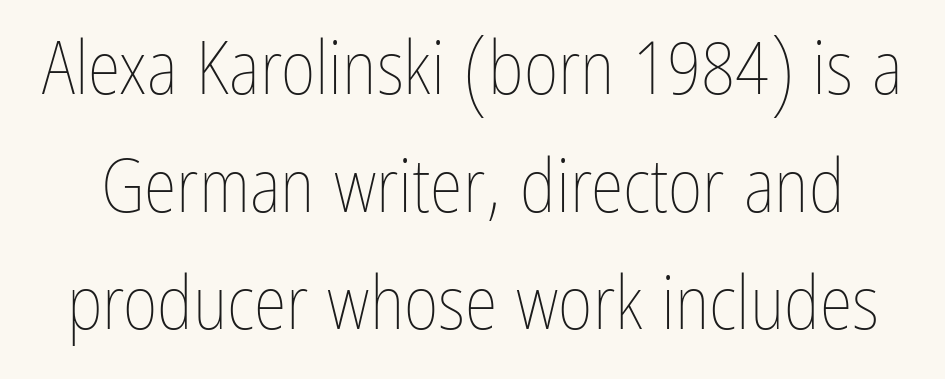
Weight: not bold — regular or lighter. Spacing verdict: proportional, widths tailored to each character. It's the straight-up-and-down kind of type. This sample keeps an unexceptional amount of space between lines.
